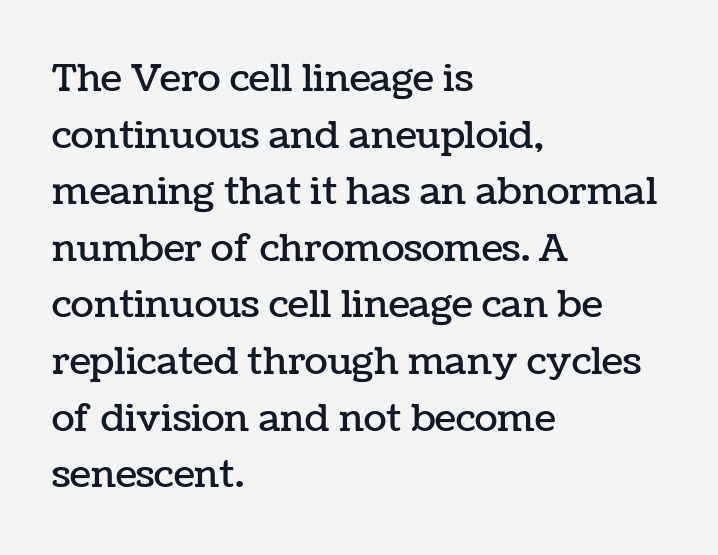
Q: Is the text italic (slanted)? A: No, it is upright.
Q: Is the text underlined? A: No.
Q: How is the paragraph aligned? A: Left-aligned.
Q: Is the spacing between letters normal or unusually wide? A: Normal.
Q: Is the spacing between lines tight, normal or loose? A: Normal.
Q: Width (condensed, normal, or wide)? A: Normal.
Q: Stroke contrast? A: Low.
Q: x-height? A: Medium.
Q: Monospaced? A: No.
